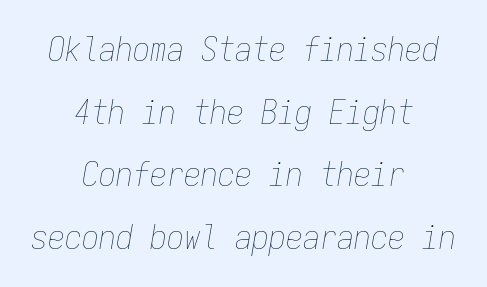
Plain, unruled lines of type. This sample is center-justified, so both line endings float freely. The face used here is monospaced, like something from a code editor. Words appear dense and cohesive because spacing is normal. Vertical stems look standard width or narrower in stroke. An italicized treatment has been applied to the whole sample.
